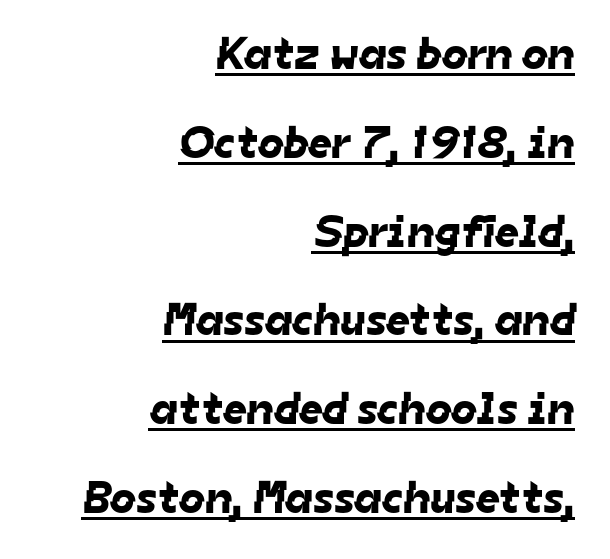
Q: Is the typeface a serif or a sans-serif typeface? A: Sans-serif.
Q: Is the text underlined? A: Yes.
Q: How is the paragraph aligned? A: Right-aligned.
Q: Is the spacing between letters normal or unusually wide? A: Normal.
Q: Is the spacing between lines tight, normal or loose? A: Loose.
Q: Width (condensed, normal, or wide)? A: Normal.
Q: Stroke contrast? A: Low.
Q: x-height? A: Medium.
Q: Monospaced? A: No.
